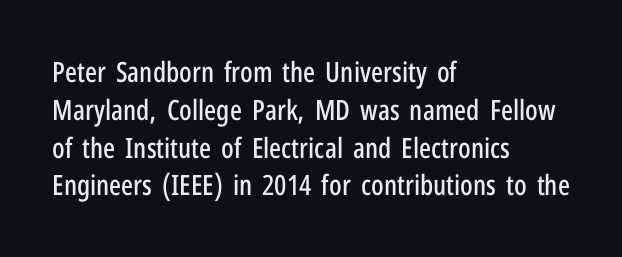
{"serif": "no", "italic": "no", "width": "condensed", "stroke_contrast": "low", "x_height": "medium", "monospaced": "no", "underline": "no", "align": "left", "line_spacing": "normal", "line_spacing_ratio": 1.35, "letter_spacing": "normal", "letter_spacing_em": 0.0, "glyph_px": 28}
